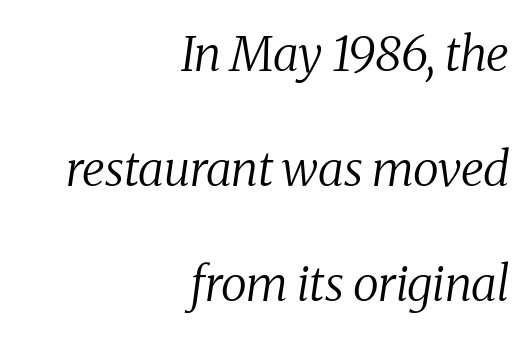
{"serif": "yes", "italic": "yes", "lean": "right", "slant_degrees": 8, "bold": "no", "weight": "regular", "width": "normal", "stroke_contrast": "medium", "x_height": "medium", "monospaced": "no", "underline": "no", "align": "right", "line_spacing": "loose", "line_spacing_ratio": 2.4, "letter_spacing": "normal", "letter_spacing_em": 0.0, "glyph_px": 48}
